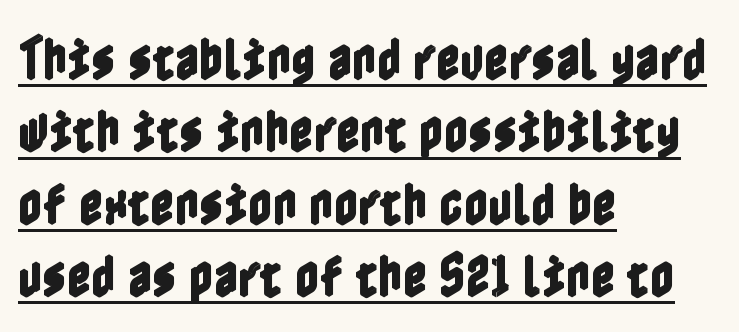
{"italic": "no", "width": "condensed", "x_height": "medium", "underline": "yes", "align": "left", "line_spacing": "normal", "line_spacing_ratio": 1.54, "letter_spacing": "normal", "letter_spacing_em": 0.0, "glyph_px": 47}
